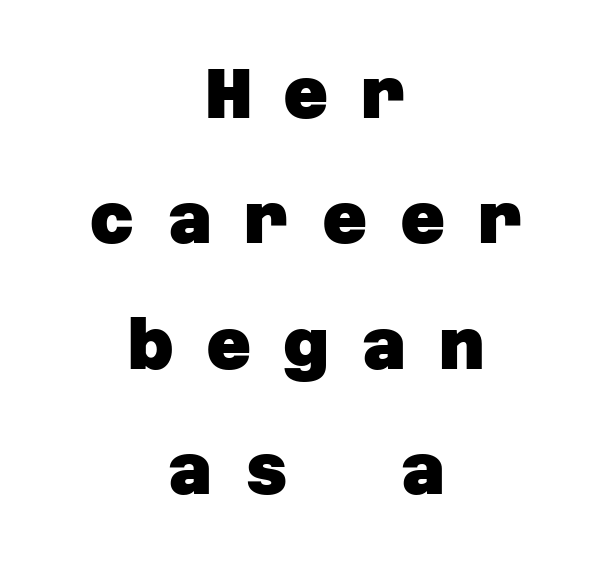
Q: Is the text bold? A: Yes.
Q: Is the typeface a serif or a sans-serif typeface? A: Sans-serif.
Q: Is the text underlined? A: No.
Q: How is the paragraph aligned? A: Centered.
Q: Is the spacing between letters normal or unusually wide? A: Unusually wide.
Q: Width (condensed, normal, or wide)? A: Normal.
Q: Stroke contrast? A: Low.
Q: x-height? A: Large.
